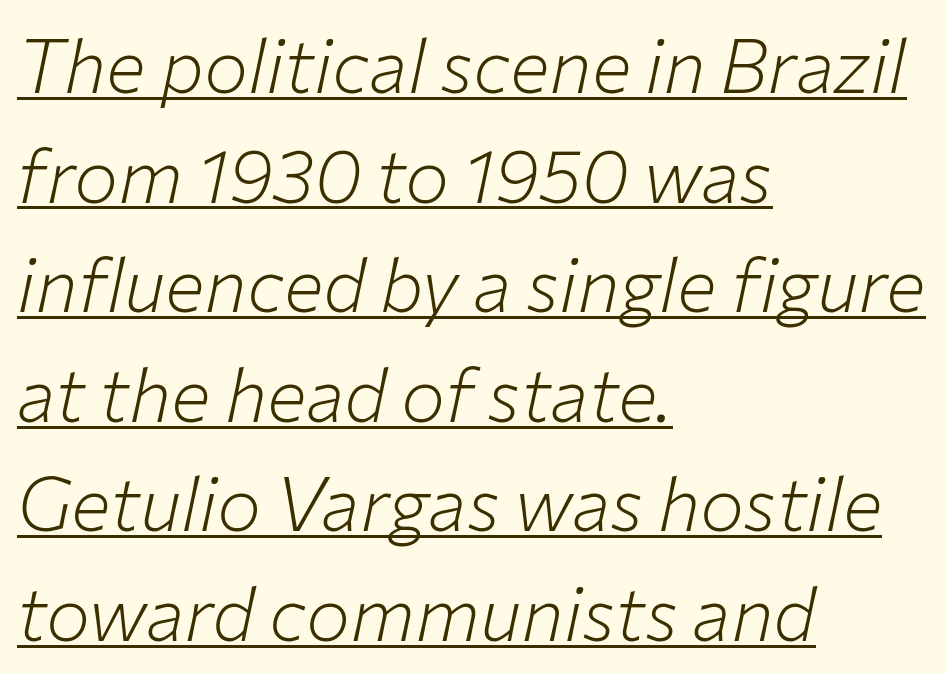
You could not count columns in this text — the font is proportionally spaced. A typesetter would mark this as italic. Inter-character spacing is left at the font's built-in metrics. The typesetter has applied underlining to the passage shown. Does the leading feel generous? No, just average.
